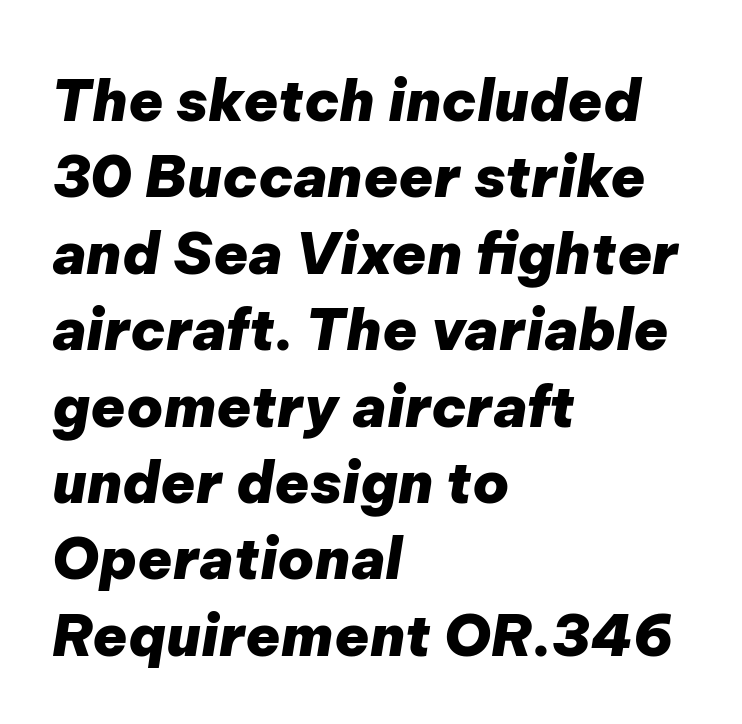
The image shows 57 px heavy type, italic (leaning right); set left-aligned, normal line spacing (1.34x), normal letter spacing, not underlined; low stroke contrast and a medium x-height.
